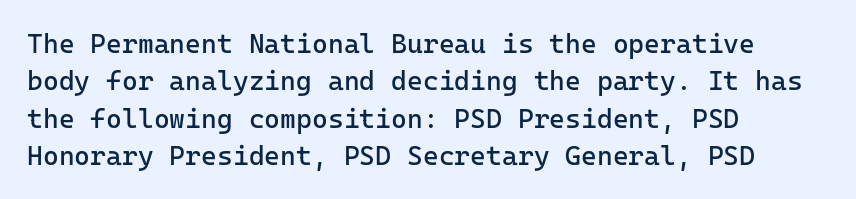
The image shows 27 px text type, upright; set left-aligned, normal line spacing (1.38x), normal letter spacing, not underlined.
